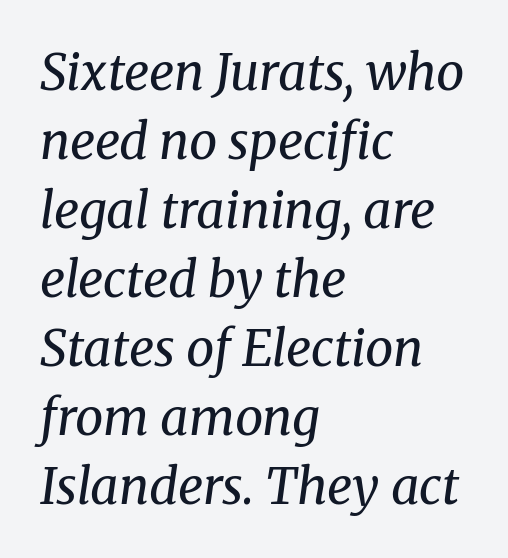
{"serif": "yes", "italic": "yes", "lean": "right", "slant_degrees": 8, "bold": "no", "weight": "regular", "width": "normal", "stroke_contrast": "medium", "x_height": "medium", "monospaced": "no", "underline": "no", "align": "left", "line_spacing": "normal", "line_spacing_ratio": 1.38, "letter_spacing": "normal", "letter_spacing_em": 0.0, "glyph_px": 50}
